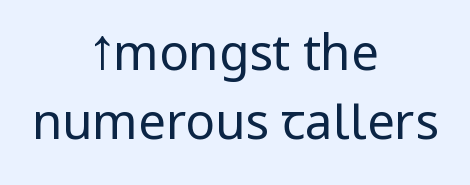
Q: Is the text bold? A: No.
Q: Is the text italic (slanted)? A: No, it is upright.
Q: Is the typeface a serif or a sans-serif typeface? A: Sans-serif.
Q: Is the text underlined? A: No.
Q: How is the paragraph aligned? A: Centered.
Q: Is the spacing between letters normal or unusually wide? A: Normal.
Q: Is the spacing between lines tight, normal or loose? A: Normal.
Q: Width (condensed, normal, or wide)? A: Condensed.
Q: Stroke contrast? A: Low.
Q: x-height? A: Large.
Q: Monospaced? A: No.
